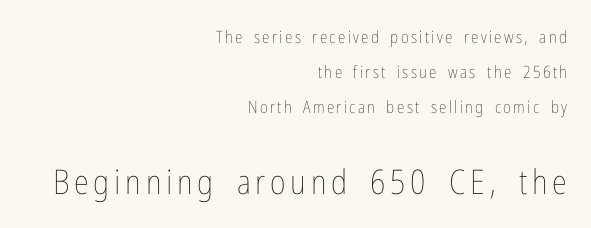
The setting favours the right margin, as signatures and pull-quotes sometimes do. It's the straight-up-and-down kind of type. Only glyphs here, with clear space below each row. Which chunk is bigger? The second one — the bottom block dwarfs the top.
